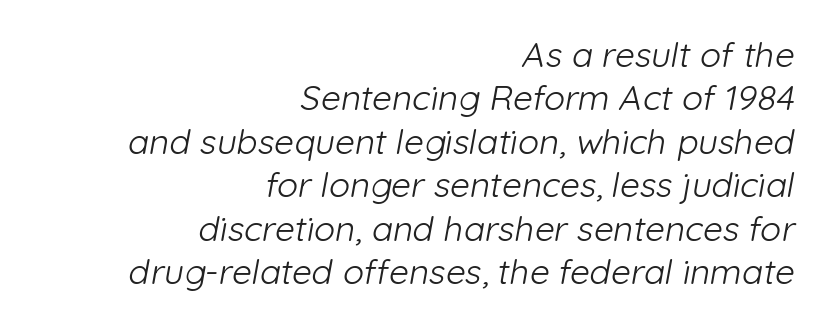
The image shows 35 px light sans-serif type; set right-aligned, line spacing 1.24x, normal letter spacing, not underlined; low stroke contrast and a medium x-height.
